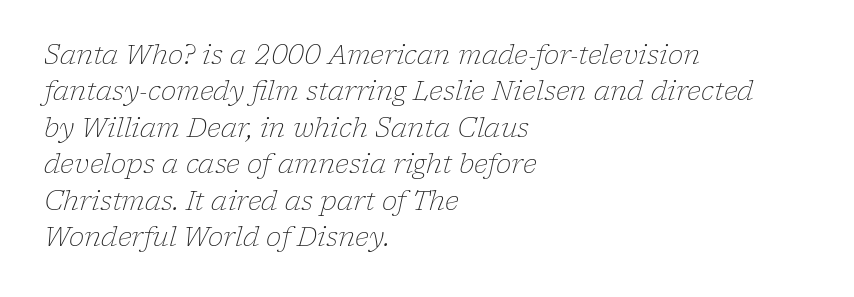
Q: Is the text bold? A: No.
Q: Is the text italic (slanted)? A: Yes, it leans right by about 17 degrees.
Q: Is the text underlined? A: No.
Q: How is the paragraph aligned? A: Left-aligned.
Q: Is the spacing between letters normal or unusually wide? A: Normal.
Q: Is the spacing between lines tight, normal or loose? A: Normal.
